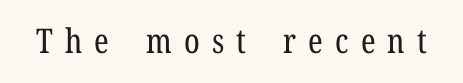
Style check: upright. The zone under the glyphs is completely vacant. Caption: face not bold, strokes unweighted. You could not count columns in this text — the font is proportionally spaced. A typesetter would label this face a serif.
